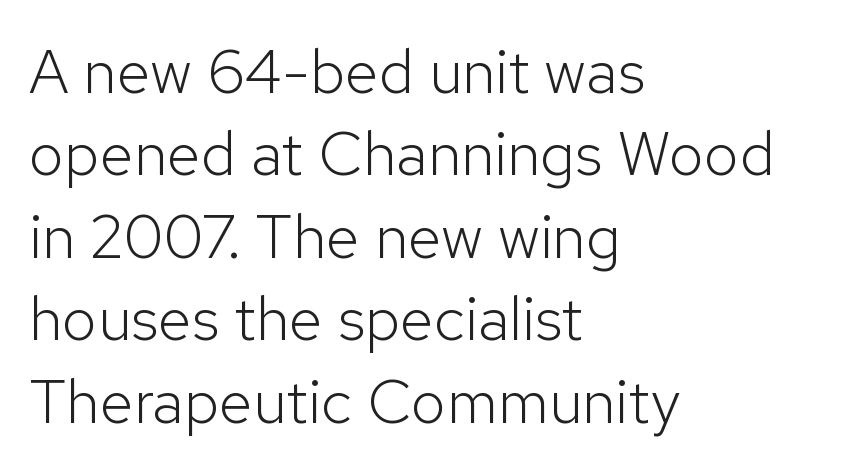
Q: Is the text bold? A: No.
Q: Is the text italic (slanted)? A: No, it is upright.
Q: Is the typeface a serif or a sans-serif typeface? A: Sans-serif.
Q: Is the text underlined? A: No.
Q: How is the paragraph aligned? A: Left-aligned.
Q: Is the spacing between letters normal or unusually wide? A: Normal.
Q: Is the spacing between lines tight, normal or loose? A: Normal.
Q: Width (condensed, normal, or wide)? A: Normal.
Q: Stroke contrast? A: Low.
Q: x-height? A: Medium.
Q: Monospaced? A: No.
